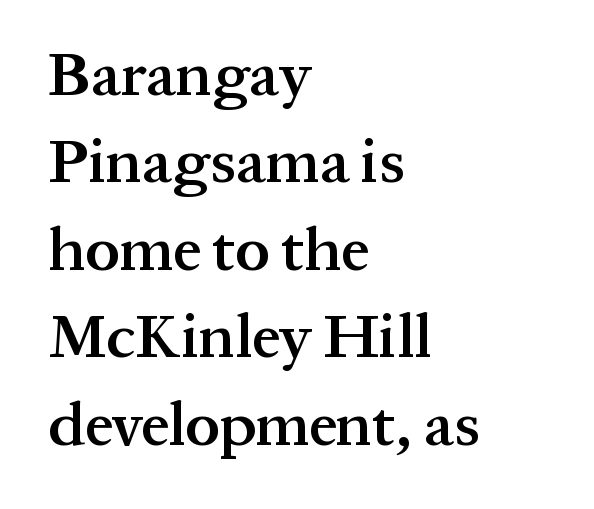
The image shows 62 px semibold serif type, upright; set left-aligned, normal line spacing (1.41x), normal letter spacing, not underlined; medium stroke contrast and a medium x-height.
